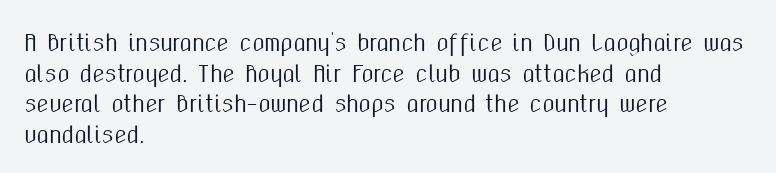
If you drew a line through each stem, it would be perfectly vertical. Honestly, the letter spacing is just normal — you wouldn't notice it. The words here are not underlined. Notice how the passage keeps a crisp vertical edge on the left only. Interline gaps are of average width in this sample.
